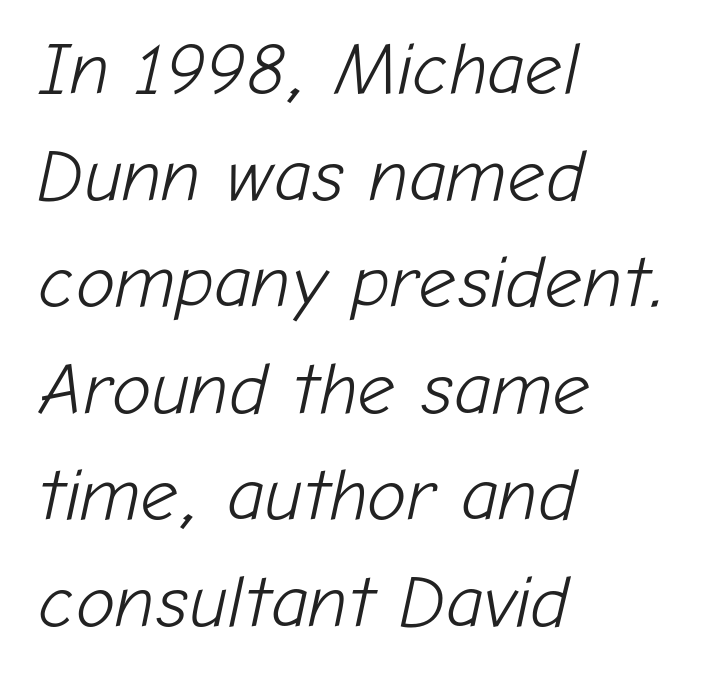
The image shows 74 px light type, italic (leaning right); set left-aligned, normal line spacing (1.44x), normal letter spacing, not underlined; low stroke contrast and a medium x-height.
